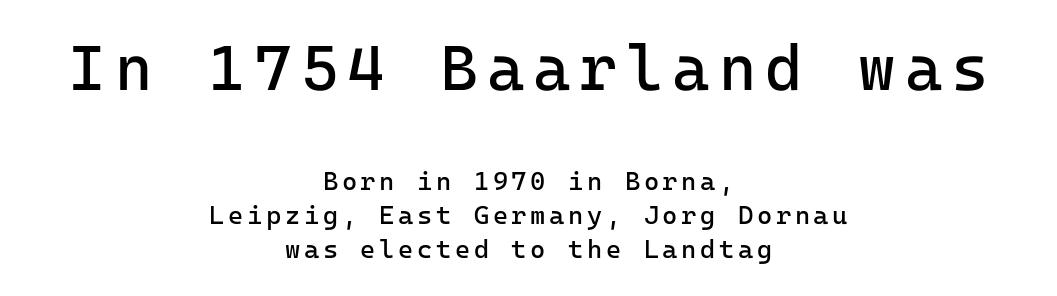
{"serif": "no", "italic": "no", "bold": "no", "weight": "regular", "width": "normal", "stroke_contrast": "low", "x_height": "medium", "monospaced": "yes", "underline": "no", "align": "center", "line_spacing": "normal", "line_spacing_ratio": 1.31, "larger_block": "first", "size_ratio": 2.46, "glyph_px": 64}
